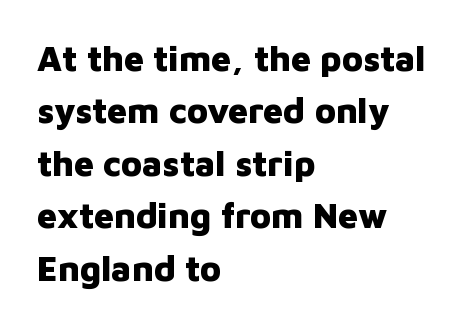
The image shows 35 px heavy sans-serif type, upright; set left-aligned, normal line spacing (1.5x), normal letter spacing, not underlined; low stroke contrast and a medium x-height.
